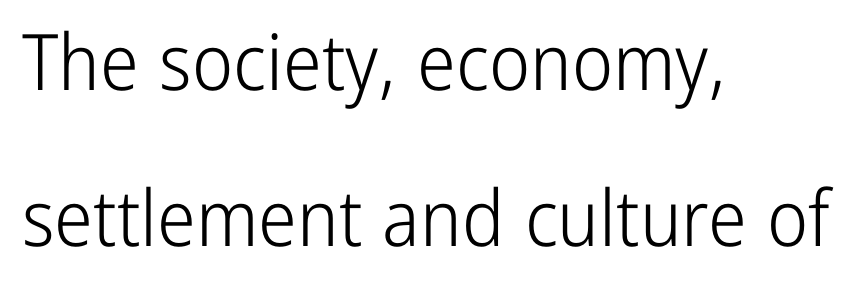
The image shows 78 px light, condensed sans-serif type, upright; set left-aligned, loose line spacing (2.0x), normal letter spacing, not underlined; low stroke contrast and a medium x-height.
